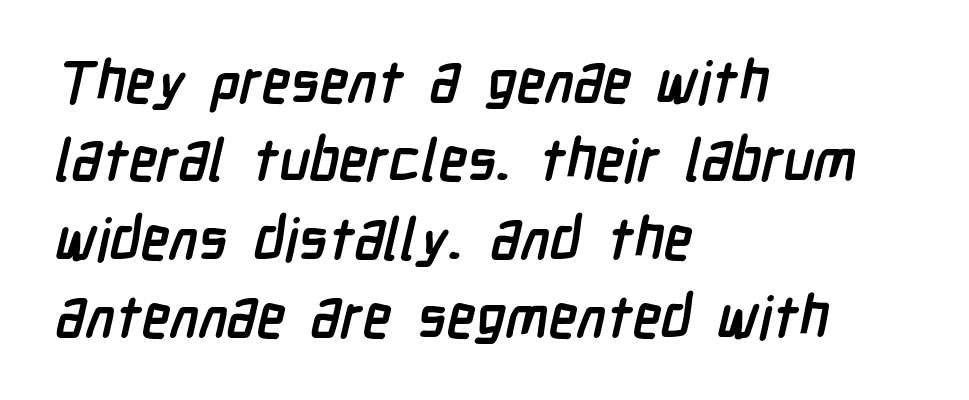
The designer went with a sans here, leaving each stem footless. Check under the words: just untouched page. Varying glyph widths throughout — classic text-font behaviour. Vertically, the passage feels balanced, rows spaced as you'd expect. Caption: standard tracking, unaltered.
